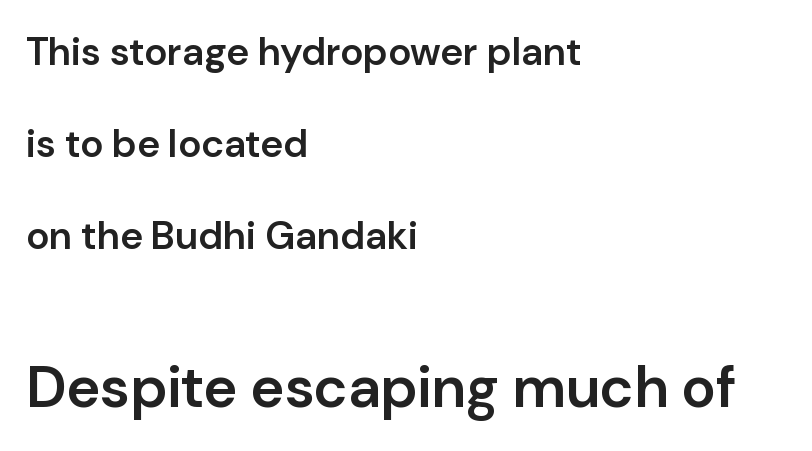
Typographically, this falls in the sans-serif category. The lower block of text is set noticeably larger than the block above it. Summary of vertical rhythm: relaxed, with wide interline spacing. One-word summary of the alignment: left. Words float on clear page, feet unadorned. As a designer I'd log this as weight 600, semibold.
